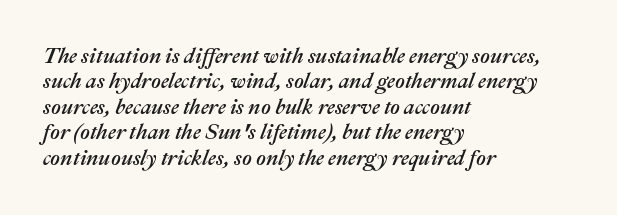
The image shows 21 px text type, italic (leaning right); set left-aligned, line spacing 1.21x, normal letter spacing, not underlined.
